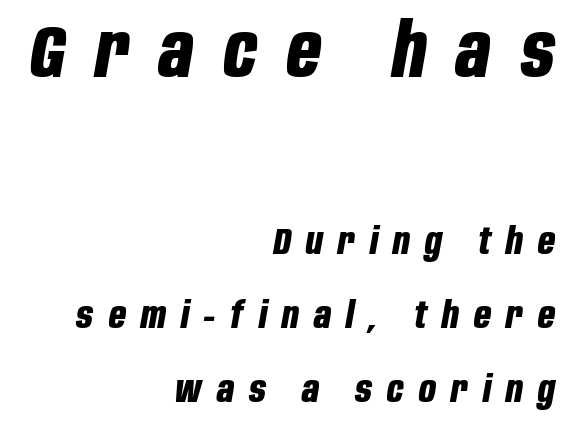
{"italic": "yes", "lean": "right", "slant_degrees": 10, "bold": "yes", "weight": "bold", "width": "condensed", "stroke_contrast": "low", "x_height": "large", "monospaced": "no", "underline": "no", "align": "right", "line_spacing": "loose", "line_spacing_ratio": 1.99, "letter_spacing": "wide", "letter_spacing_em": 0.41, "larger_block": "first", "size_ratio": 2.0, "glyph_px": 74}
